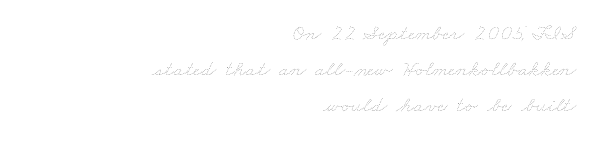
{"bold": "no", "underline": "no", "align": "right", "line_spacing": "normal", "line_spacing_ratio": 1.63, "letter_spacing": "normal", "letter_spacing_em": 0.0, "glyph_px": 22}
